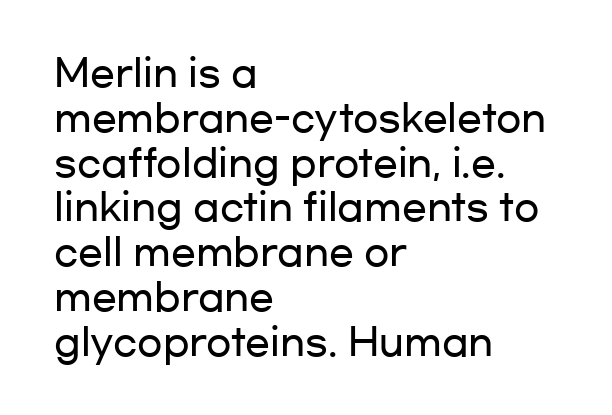
The horizontal fit of the characters is conventional and even. Varying glyph widths throughout — classic text-font behaviour. A student would call this left alignment; a typographer would say flush left, rag right. Check the space under the baseline: it is left empty. Tall strokes in this sample are plumb rather than angled.
